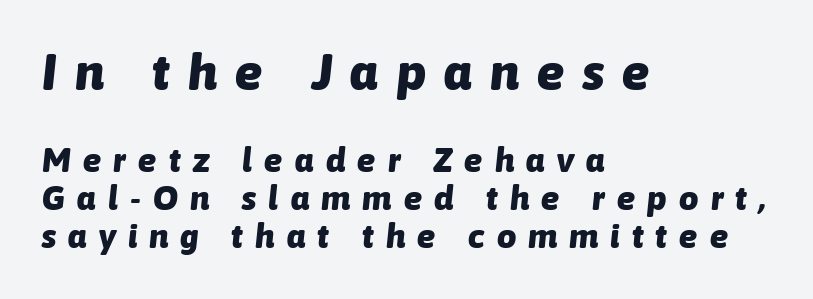
Q: Is the text bold? A: Yes.
Q: Is the text italic (slanted)? A: Yes, it leans right by about 6 degrees.
Q: Is the text underlined? A: No.
Q: How is the paragraph aligned? A: Left-aligned.
Q: Is the spacing between letters normal or unusually wide? A: Unusually wide.
Q: Is the spacing between lines tight, normal or loose? A: Tight.
Q: Which block of text is set in a larger size, the first (top) or the second (bottom)? A: The first (top) one.
Q: Width (condensed, normal, or wide)? A: Normal.
Q: Stroke contrast? A: Low.
Q: x-height? A: Medium.
Q: Monospaced? A: No.
